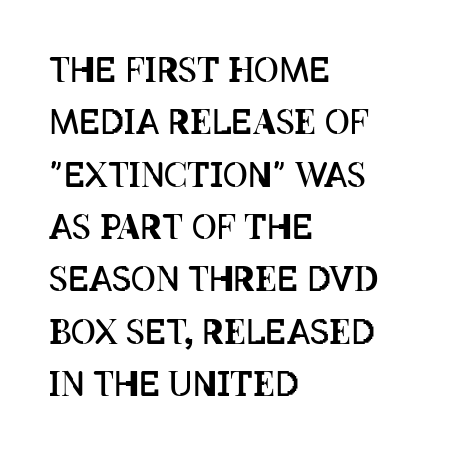
The image shows 34 px regular-weight, condensed type, upright; set left-aligned, normal line spacing (1.54x), normal letter spacing, not underlined; low stroke contrast and a large x-height.
